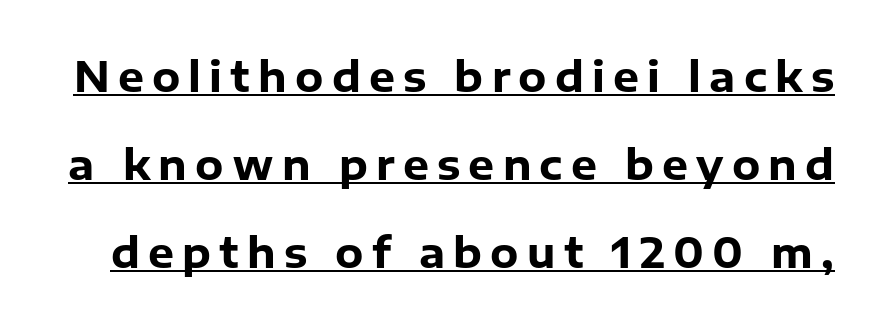
{"serif": "no", "italic": "no", "bold": "yes", "weight": "heavy", "width": "normal", "stroke_contrast": "low", "x_height": "medium", "monospaced": "no", "underline": "yes", "line_spacing": "loose", "line_spacing_ratio": 2.15, "letter_spacing": "wide", "letter_spacing_em": 0.2, "glyph_px": 41}
